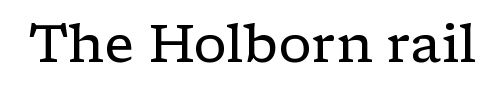
The image shows 53 px regular-weight, wide serif type, upright; set normal letter spacing, not underlined; low stroke contrast and a medium x-height.
